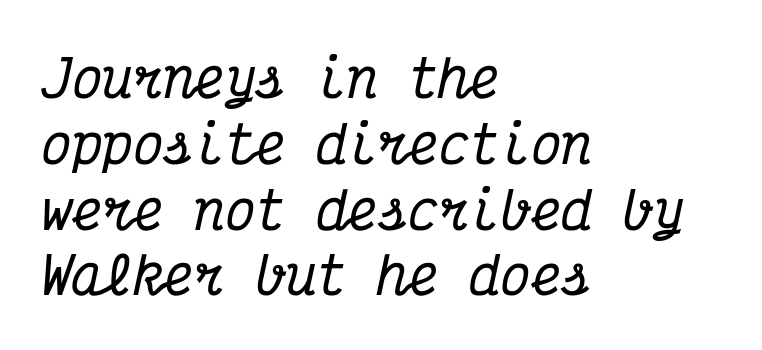
Q: Is the text italic (slanted)? A: Yes, it leans right by about 12 degrees.
Q: Is the typeface a serif or a sans-serif typeface? A: Serif.
Q: Is the text underlined? A: No.
Q: How is the paragraph aligned? A: Left-aligned.
Q: Is the spacing between letters normal or unusually wide? A: Normal.
Q: Is the spacing between lines tight, normal or loose? A: Normal.
Q: Width (condensed, normal, or wide)? A: Condensed.
Q: Stroke contrast? A: Medium.
Q: x-height? A: Medium.
Q: Monospaced? A: Yes.
